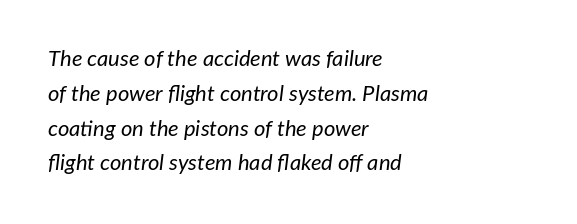
The image shows 22 px text type, italic (leaning right); set left-aligned, normal line spacing (1.58x), normal letter spacing, not underlined.
